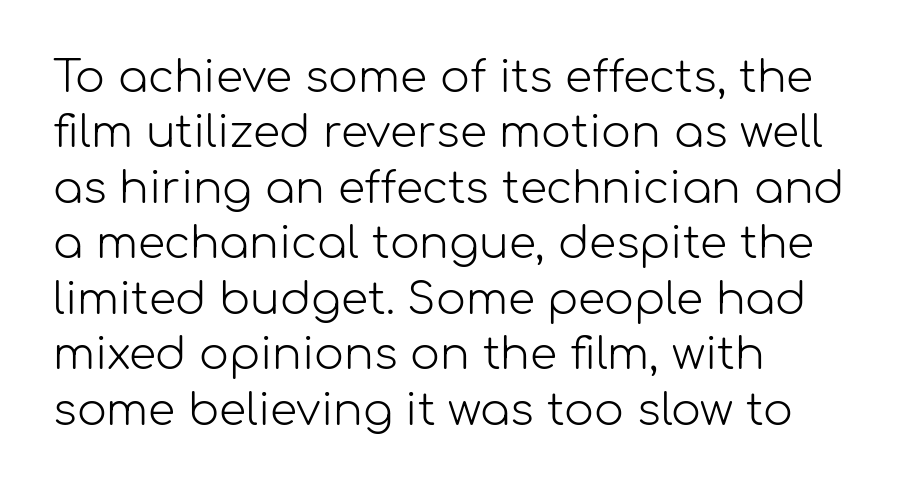
I'd call this a sans setting — the letters go barefoot. Students, note that the glyphs here touch the page at normal intervals. The specimen reads as upright at a glance. Is this a fixed-width face? No — the glyphs have proportional, varying widths. The ragged edge is on the right, which tells us the setting is flush left.
